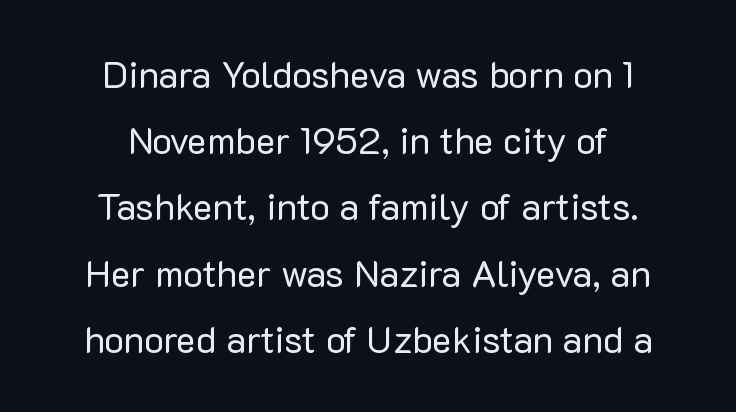
{"serif": "no", "italic": "no", "bold": "no", "weight": "regular", "width": "normal", "stroke_contrast": "low", "x_height": "medium", "monospaced": "no", "underline": "no", "align": "center", "line_spacing_ratio": 1.79, "letter_spacing": "normal", "letter_spacing_em": 0.0, "glyph_px": 37}
